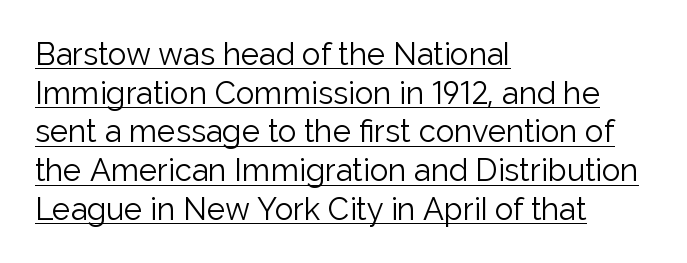
The image shows 31 px light sans-serif type, upright; set left-aligned, normal line spacing (1.25x), normal letter spacing, underlined; low stroke contrast and a medium x-height.
